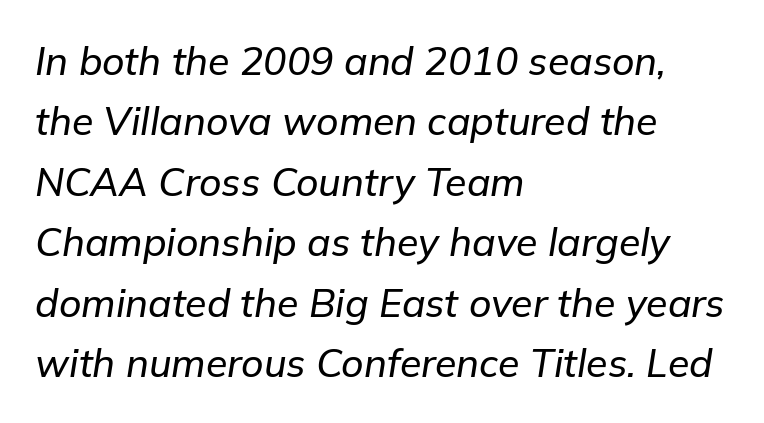
Q: Is the text italic (slanted)? A: Yes, it leans right by about 9 degrees.
Q: Is the text underlined? A: No.
Q: How is the paragraph aligned? A: Left-aligned.
Q: Is the spacing between letters normal or unusually wide? A: Normal.
Q: Is the spacing between lines tight, normal or loose? A: Normal.
Q: Width (condensed, normal, or wide)? A: Normal.
Q: Stroke contrast? A: Low.
Q: x-height? A: Medium.
Q: Monospaced? A: No.
